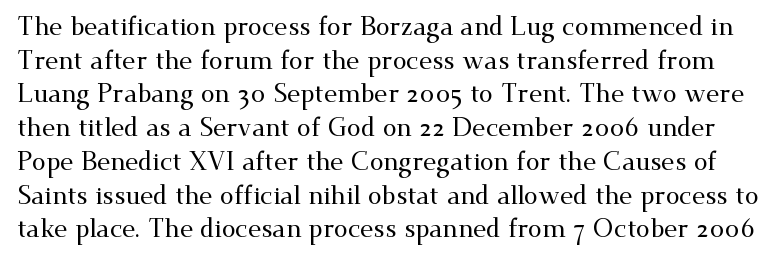
{"italic": "no", "underline": "no", "line_spacing": "normal", "line_spacing_ratio": 1.35, "letter_spacing": "normal", "letter_spacing_em": 0.0, "glyph_px": 25}
